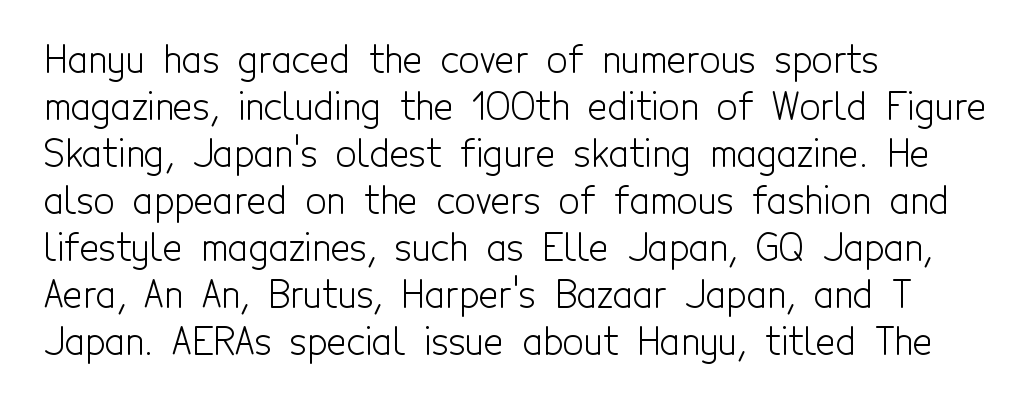
Counters stay open thanks to moderate or lighter strokes. A clean baseline with only descenders dipping below it. Short note: letters normally spaced. Spacing verdict: proportional, widths tailored to each character.
